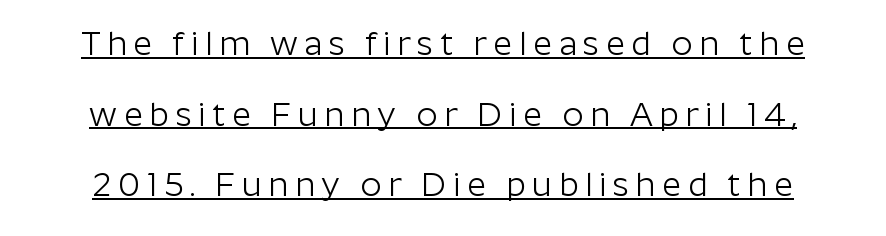
The image shows 33 px light sans-serif type, upright; set loose line spacing (2.14x), unusually wide letter spacing (+0.2 em), underlined; low stroke contrast and a medium x-height.
